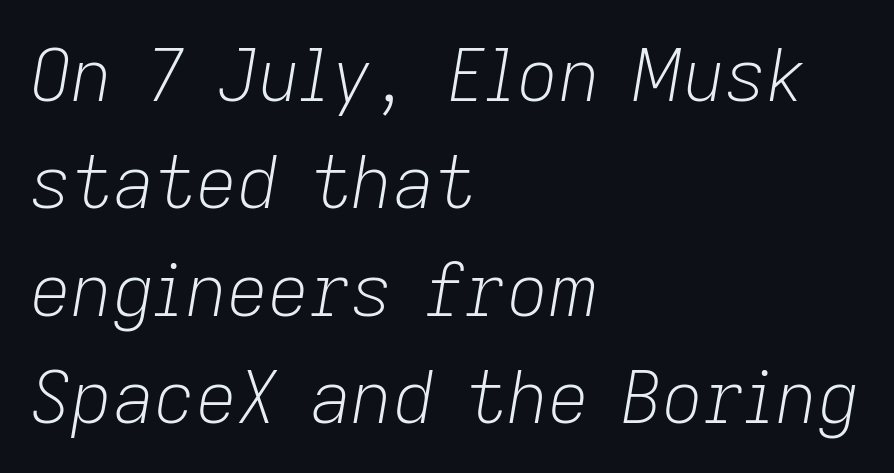
Q: Is the text bold? A: No.
Q: Is the text italic (slanted)? A: Yes, it leans right by about 9 degrees.
Q: Is the text underlined? A: No.
Q: How is the paragraph aligned? A: Left-aligned.
Q: Is the spacing between letters normal or unusually wide? A: Normal.
Q: Is the spacing between lines tight, normal or loose? A: Normal.
Q: Width (condensed, normal, or wide)? A: Normal.
Q: Stroke contrast? A: Low.
Q: x-height? A: Medium.
Q: Monospaced? A: No.
